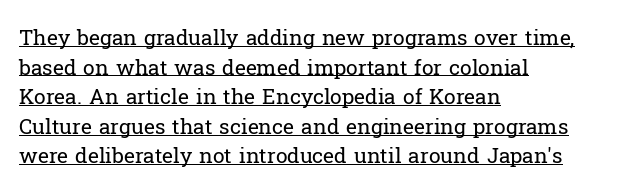
Glyph-to-glyph distance matches everyday printed text. Unbolded letterforms with no extra heft. This is underlined copy, the kind a proofreader might mark for attention. The axis of the letterforms is exactly vertical. Regarding leading, the lines here are spaced in the standard way.
